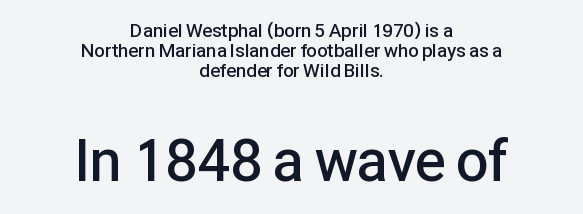
The image shows 58 px semibold sans-serif type, upright; set centered, tight line spacing (1.06x), normal letter spacing, not underlined; the second (bottom) block is 3.05x larger; low stroke contrast and a medium x-height.
